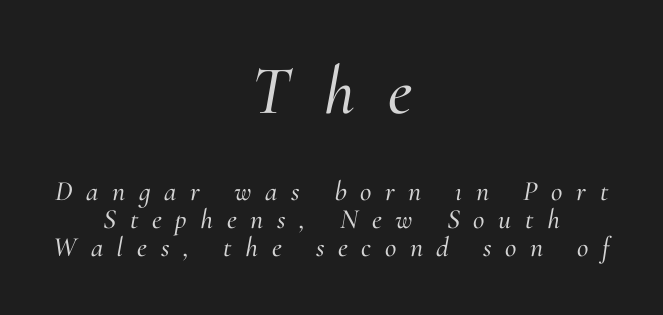
{"serif": "yes", "italic": "yes", "lean": "right", "slant_degrees": 10, "width": "normal", "stroke_contrast": "medium", "x_height": "small", "monospaced": "no", "underline": "no", "align": "center", "line_spacing": "tight", "line_spacing_ratio": 1.01, "letter_spacing": "wide", "letter_spacing_em": 0.49, "larger_block": "first", "size_ratio": 2.46, "glyph_px": 69}
